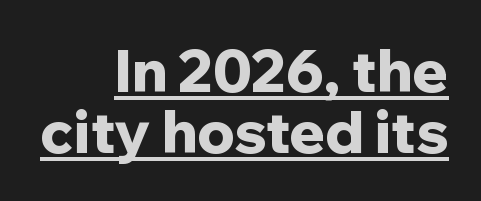
The image shows 58 px bold sans-serif type, upright; set right-aligned, tight line spacing (1.05x), normal letter spacing, underlined; low stroke contrast and a medium x-height.
